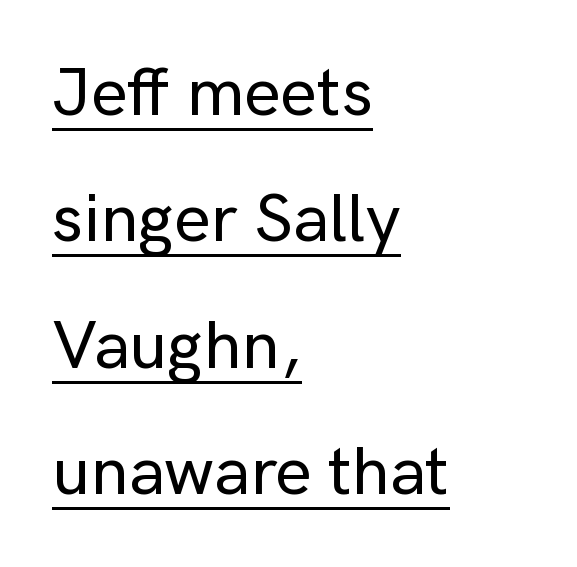
{"serif": "no", "italic": "no", "width": "normal", "stroke_contrast": "low", "x_height": "medium", "monospaced": "no", "underline": "yes", "align": "left", "line_spacing_ratio": 1.83, "letter_spacing": "normal", "letter_spacing_em": 0.0, "glyph_px": 69}
